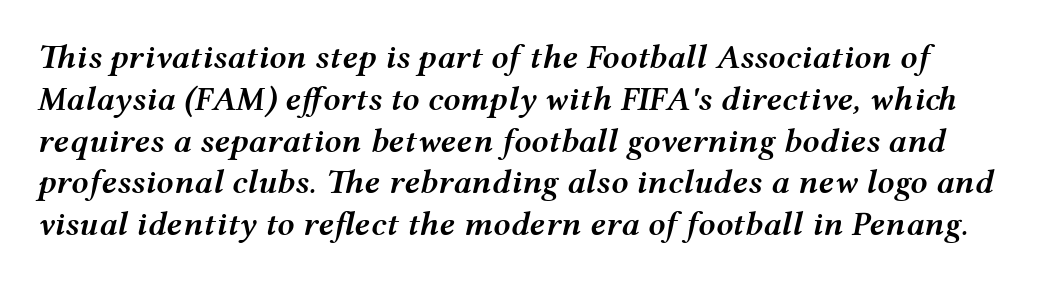
The glyphs look as if they've been sheared to an angle. The passage shown is typed in a proportional face where columns would drift. These lines keep a tight, regular rhythm from letter to letter. Check the space under the baseline: it is left empty.
